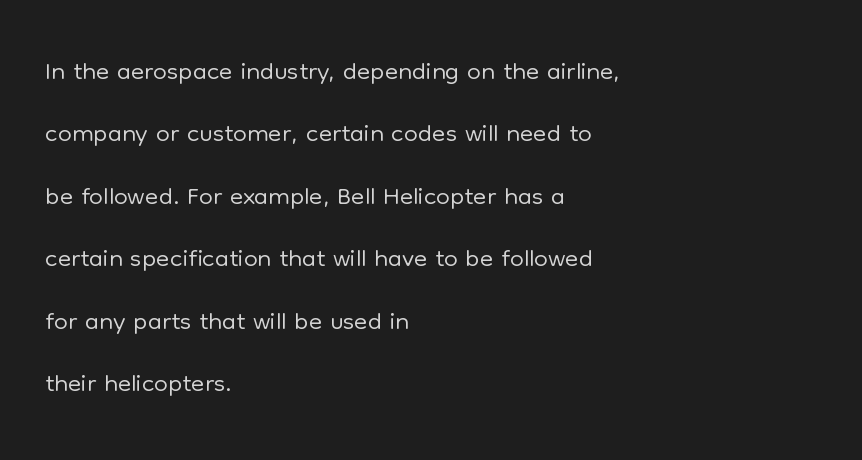
{"serif": "no", "italic": "no", "bold": "no", "weight": "light", "width": "normal", "stroke_contrast": "low", "x_height": "medium", "monospaced": "no", "underline": "no", "align": "left", "line_spacing": "normal", "line_spacing_ratio": 1.6, "letter_spacing": "normal", "letter_spacing_em": 0.0, "glyph_px": 39}
